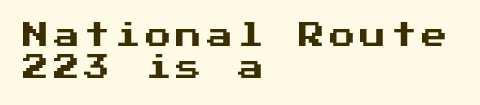
Q: Is the text italic (slanted)? A: No, it is upright.
Q: Is the text underlined? A: No.
Q: How is the paragraph aligned? A: Left-aligned.
